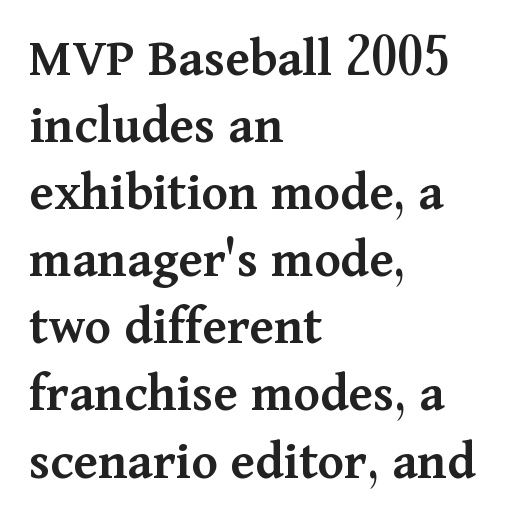
The passage shown has conventional tracking throughout. To sum up the face: it has serifs. The lines are quadded left. Type without underlining.
